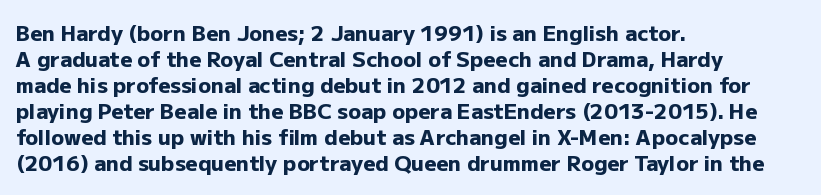
{"italic": "no", "bold": "yes", "underline": "no", "align": "left", "line_spacing_ratio": 1.24, "letter_spacing": "normal", "letter_spacing_em": 0.0, "glyph_px": 21}
